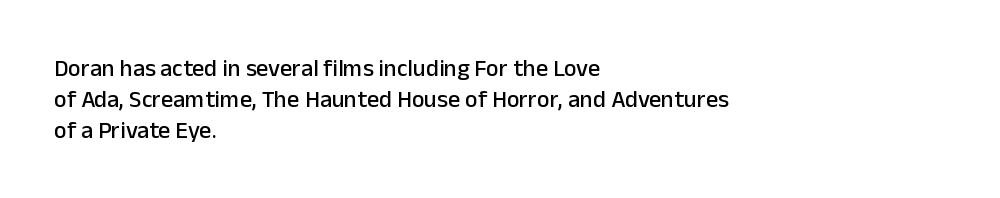
{"italic": "no", "underline": "no", "align": "left", "line_spacing": "normal", "line_spacing_ratio": 1.3, "letter_spacing": "normal", "letter_spacing_em": 0.0, "glyph_px": 24}
